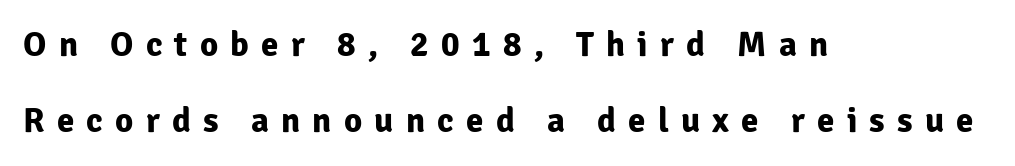
Q: Is the text bold? A: Yes.
Q: Is the text italic (slanted)? A: No, it is upright.
Q: Is the typeface a serif or a sans-serif typeface? A: Sans-serif.
Q: Is the text underlined? A: No.
Q: How is the paragraph aligned? A: Left-aligned.
Q: Is the spacing between letters normal or unusually wide? A: Unusually wide.
Q: Is the spacing between lines tight, normal or loose? A: Loose.
Q: Width (condensed, normal, or wide)? A: Normal.
Q: Stroke contrast? A: Low.
Q: x-height? A: Medium.
Q: Monospaced? A: No.
